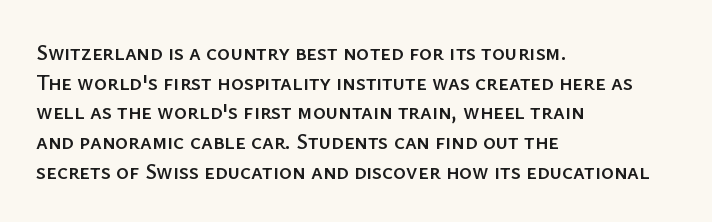
The passage shown stacks its lines at a standard gap. Look at the tracking — it's just the regular setting, nothing added. A typesetter would mark this as roman, not italic. Underlining? Definitely not there. One-word summary of the alignment: left.
